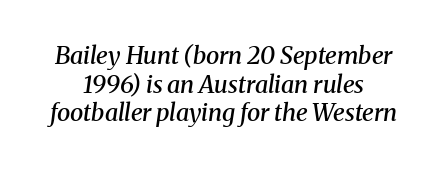
Q: Is the text bold? A: Semi-bold.
Q: Is the text italic (slanted)? A: Yes, it leans right by about 8 degrees.
Q: Is the text underlined? A: No.
Q: Is the spacing between letters normal or unusually wide? A: Normal.
